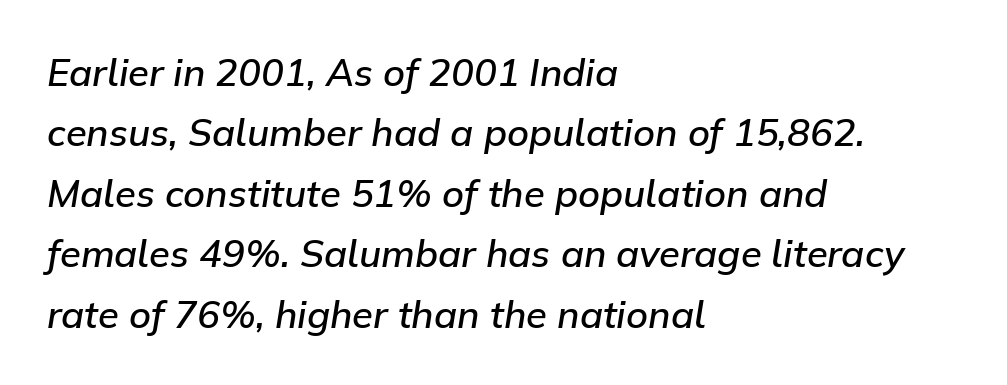
The letters are semibold — heavier than regular but short of a full bold. Line beginnings align vertically; line endings do not. Here the designer chose a conventional face with non-uniform glyph widths. Descenders are the only things crossing below the line. The text carries the slant typical of an italic or oblique font. Notice how descenders clear the ascenders below comfortably — that's standard leading.
